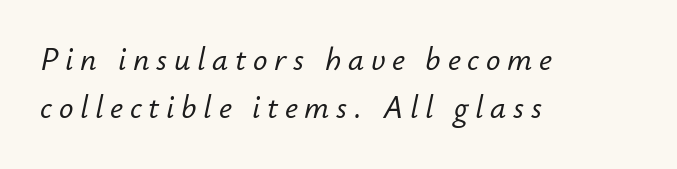
You could not count columns in this text — the font is proportionally spaced. The axis of the letterforms is tilted away from vertical. Each word looks stretched out because of the extra space between its letters. The paragraph shown leans on its left margin. Normally led — the rows are evenly, conventionally spaced. Clear beneath every line of the passage.
